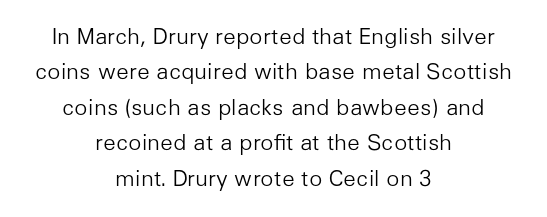
Q: Is the text bold? A: No.
Q: Is the text italic (slanted)? A: No, it is upright.
Q: Is the text underlined? A: No.
Q: How is the paragraph aligned? A: Centered.
Q: Is the spacing between letters normal or unusually wide? A: Normal.
Q: Is the spacing between lines tight, normal or loose? A: Normal.
